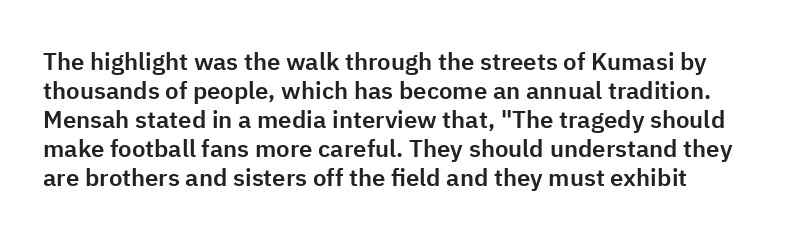
The image shows 24 px text type, upright; set line spacing 1.21x, normal letter spacing, not underlined.
